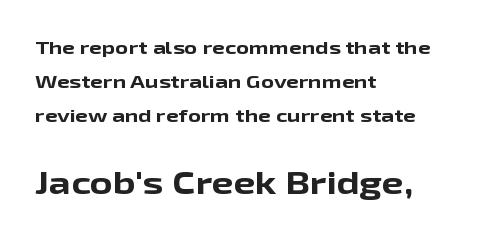
The image shows 31 px bold, wide sans-serif type, upright; set left-aligned, line spacing 1.89x, normal letter spacing, not underlined; the second (bottom) block is 1.72x larger; low stroke contrast and a medium x-height.
